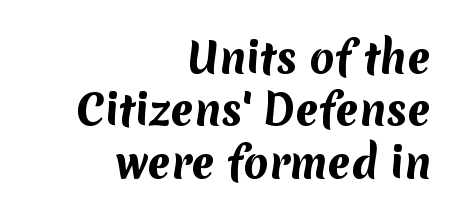
Q: Is the text bold? A: Yes.
Q: Is the typeface a serif or a sans-serif typeface? A: Sans-serif.
Q: Is the text underlined? A: No.
Q: How is the paragraph aligned? A: Right-aligned.
Q: Is the spacing between letters normal or unusually wide? A: Normal.
Q: Is the spacing between lines tight, normal or loose? A: Normal.
Q: Width (condensed, normal, or wide)? A: Normal.
Q: Stroke contrast? A: Medium.
Q: x-height? A: Medium.
Q: Monospaced? A: No.
